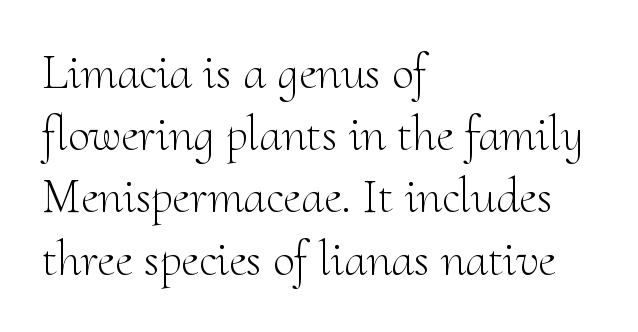
Q: Is the text bold? A: No.
Q: Is the text italic (slanted)? A: No, it is upright.
Q: Is the typeface a serif or a sans-serif typeface? A: Serif.
Q: Is the text underlined? A: No.
Q: How is the paragraph aligned? A: Left-aligned.
Q: Is the spacing between letters normal or unusually wide? A: Normal.
Q: Is the spacing between lines tight, normal or loose? A: Normal.
Q: Width (condensed, normal, or wide)? A: Normal.
Q: Stroke contrast? A: Medium.
Q: x-height? A: Small.
Q: Monospaced? A: No.
